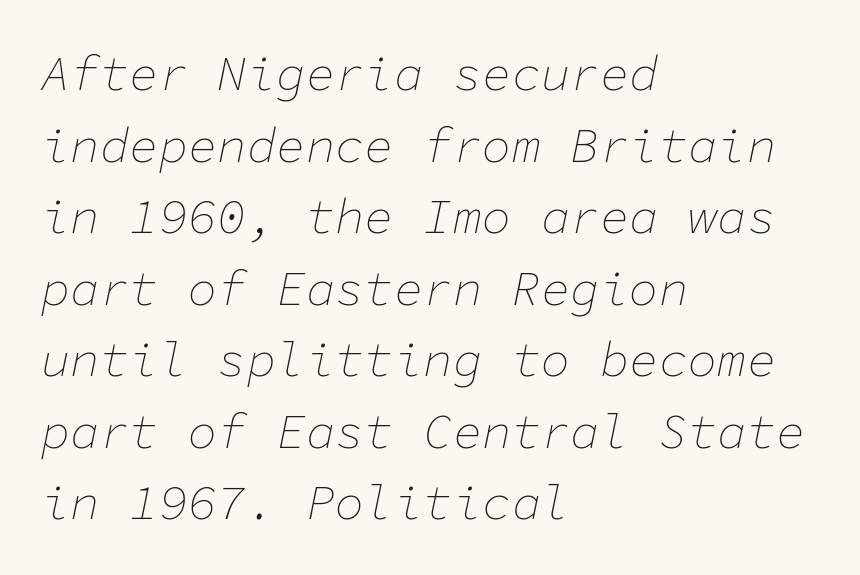
{"italic": "yes", "lean": "right", "slant_degrees": 11, "bold": "no", "weight": "thin", "width": "normal", "stroke_contrast": "low", "x_height": "medium", "monospaced": "yes", "underline": "no", "align": "left", "line_spacing": "normal", "line_spacing_ratio": 1.46, "letter_spacing": "normal", "letter_spacing_em": 0.0, "glyph_px": 49}
